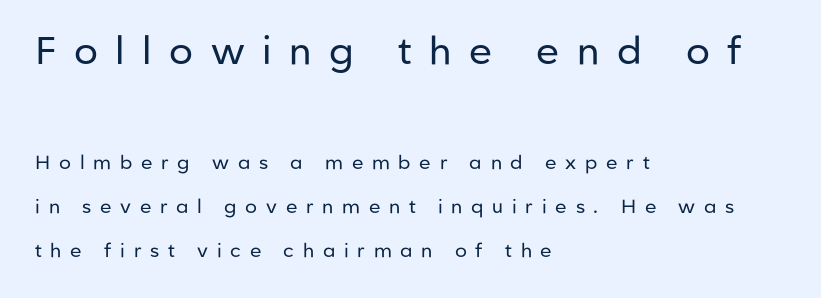
Stems here are at most as thick as an everyday book face. Looks like regular typesetting: each glyph gets only the width it needs. Visually the block forms a straight wall on the left and a jagged coastline on the right. Vertically, the passage feels expansive, rows floating well apart. Look at the tracking — it's clearly loosened, letters drifting apart.
